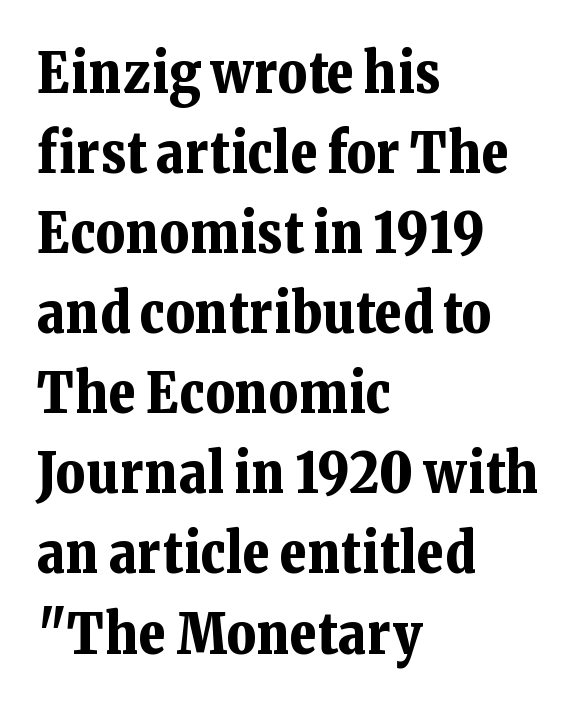
{"serif": "yes", "italic": "no", "bold": "yes", "weight": "bold", "width": "normal", "stroke_contrast": "low", "x_height": "medium", "monospaced": "no", "underline": "no", "align": "left", "line_spacing": "normal", "line_spacing_ratio": 1.43, "letter_spacing": "normal", "letter_spacing_em": 0.0, "glyph_px": 56}
